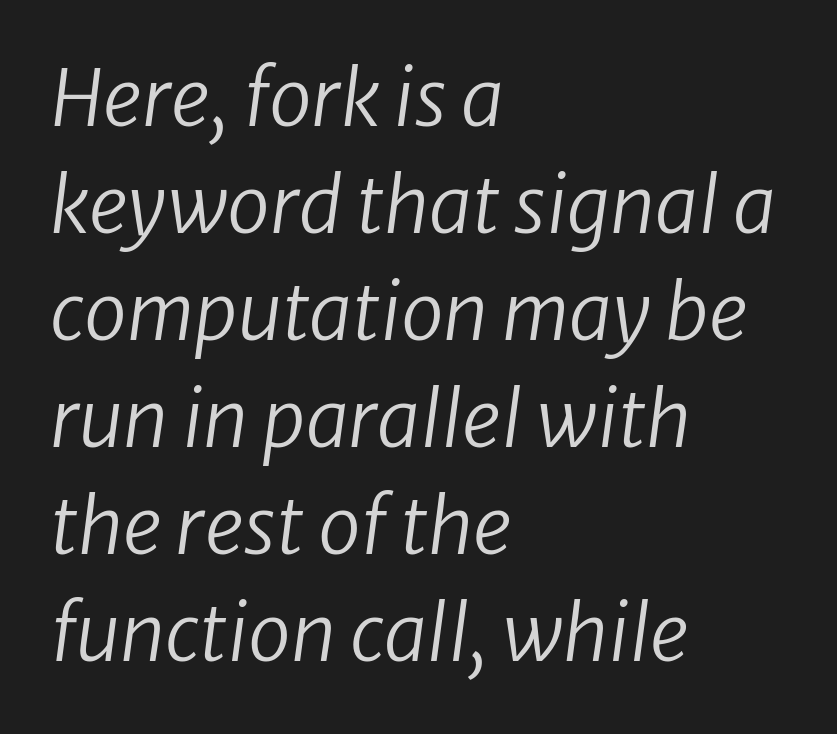
{"italic": "yes", "lean": "right", "slant_degrees": 8, "bold": "no", "weight": "regular", "width": "normal", "stroke_contrast": "low", "x_height": "medium", "monospaced": "no", "underline": "no", "align": "left", "line_spacing": "normal", "line_spacing_ratio": 1.39, "letter_spacing": "normal", "letter_spacing_em": 0.0, "glyph_px": 77}
